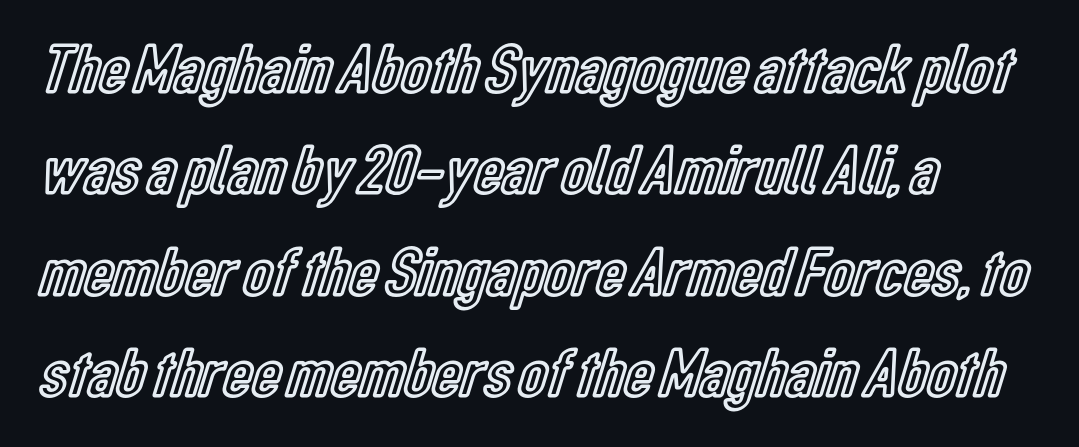
Q: Is the text italic (slanted)? A: Yes.
Q: Is the text underlined? A: No.
Q: How is the paragraph aligned? A: Left-aligned.
Q: Is the spacing between letters normal or unusually wide? A: Normal.
Q: Is the spacing between lines tight, normal or loose? A: Normal.
Q: Width (condensed, normal, or wide)? A: Condensed.
Q: x-height? A: Medium.
Q: Monospaced? A: No.
